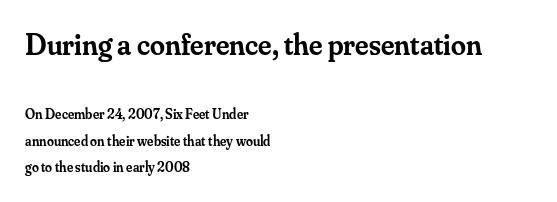
The image shows 30 px semibold serif type, upright; set left-aligned, line spacing 1.88x, normal letter spacing, not underlined; the first (top) block is 2.14x larger; medium stroke contrast and a small x-height.
